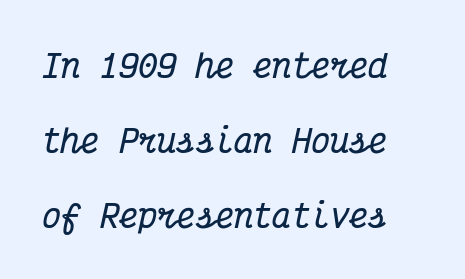
{"serif": "yes", "italic": "yes", "lean": "right", "slant_degrees": 12, "bold": "yes", "weight": "bold", "width": "condensed", "stroke_contrast": "medium", "x_height": "medium", "monospaced": "yes", "underline": "no", "line_spacing": "loose", "line_spacing_ratio": 2.35, "letter_spacing": "normal", "letter_spacing_em": 0.0, "glyph_px": 32}
